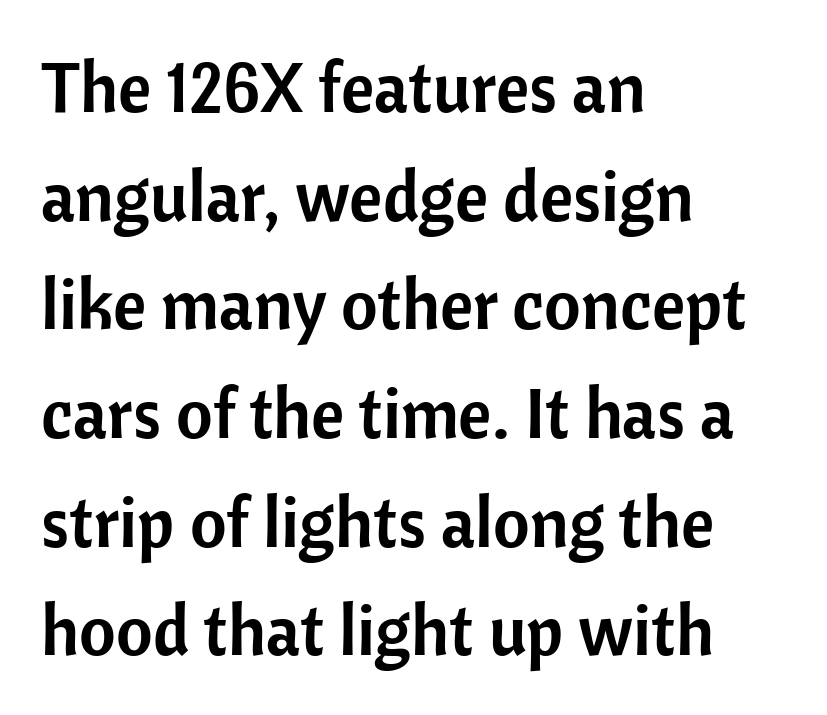
If you drew a line through each stem, it would be perfectly vertical. The letters sit at their default tracking, neither squeezed nor spread. Spacing verdict: proportional, widths tailored to each character. A normal amount of white space separates one row of letters from the next. Note: no serifs on the glyphs.
